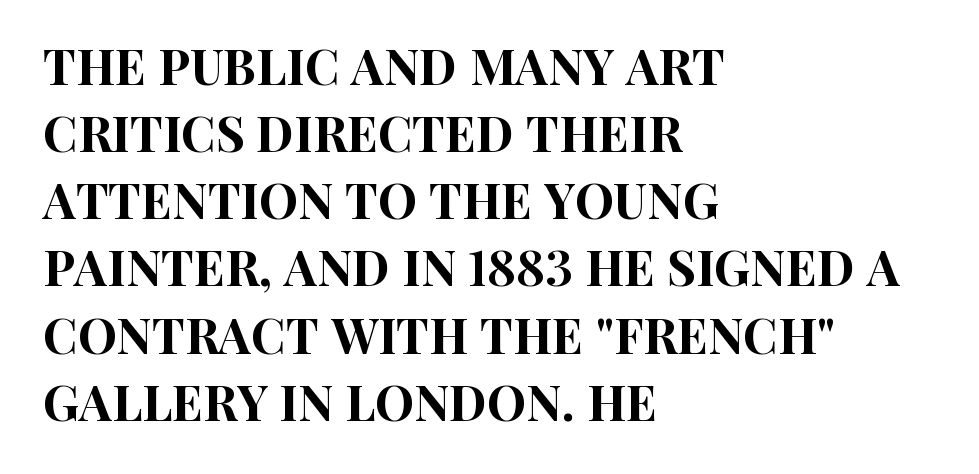
Glance below the letters and you will spot only blank space. Look at the bottom of the vertical strokes: they stop flat, with no serifs. The rendering uses natural spacing where letterforms have individual widths. A classic flush-left, rag-right setting is used for this passage. The letters stand straight up with perfectly vertical stems. Nothing unusual about the tracking: characters are spaced as the font intends.
